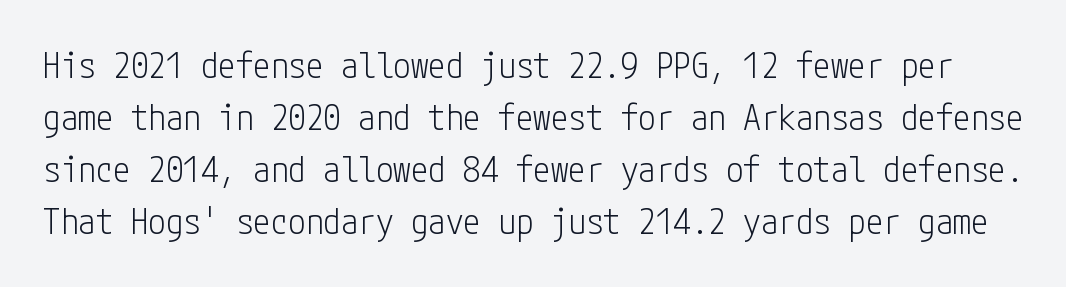
Q: Is the text bold? A: No.
Q: Is the text italic (slanted)? A: No, it is upright.
Q: Is the typeface a serif or a sans-serif typeface? A: Sans-serif.
Q: Is the text underlined? A: No.
Q: Is the spacing between letters normal or unusually wide? A: Normal.
Q: Is the spacing between lines tight, normal or loose? A: Normal.
Q: Width (condensed, normal, or wide)? A: Condensed.
Q: Stroke contrast? A: Low.
Q: x-height? A: Medium.
